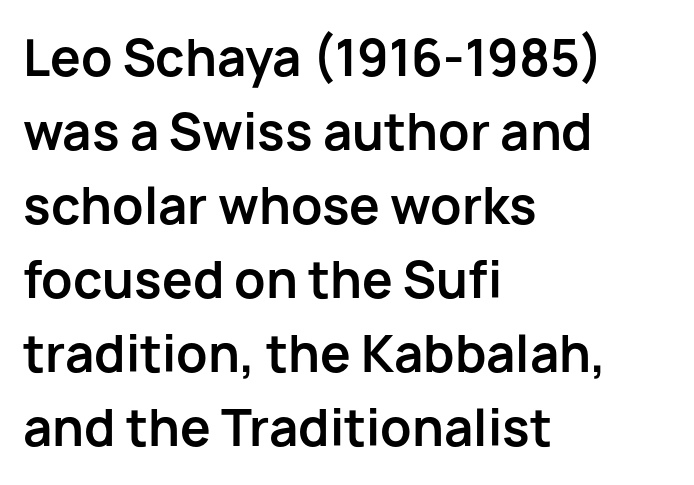
Q: Is the text bold? A: Yes.
Q: Is the text italic (slanted)? A: No, it is upright.
Q: Is the typeface a serif or a sans-serif typeface? A: Sans-serif.
Q: Is the text underlined? A: No.
Q: How is the paragraph aligned? A: Left-aligned.
Q: Is the spacing between letters normal or unusually wide? A: Normal.
Q: Is the spacing between lines tight, normal or loose? A: Normal.
Q: Width (condensed, normal, or wide)? A: Normal.
Q: Stroke contrast? A: Low.
Q: x-height? A: Medium.
Q: Monospaced? A: No.
